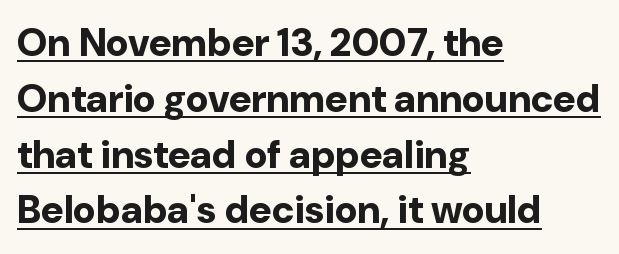
These lines are rendered in a variable-pitch font. Check where the strokes stop: nothing finishes them off — pure sans. Tall strokes in this sample are plumb rather than angled. Typesetter's note: full bold, strokes at maximum text heaviness.
